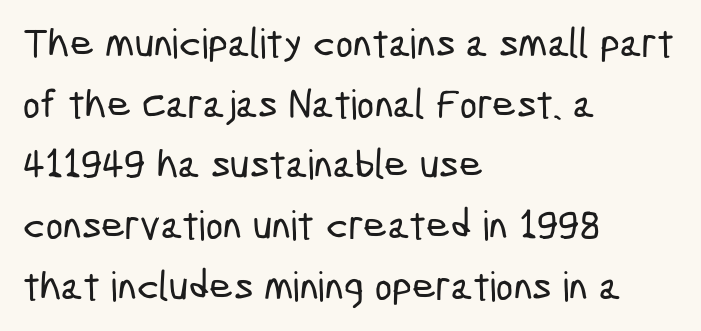
Leading matches the norm, producing a regular column. Note the varied advance widths — an 'i' is clearly narrower than an 'm'. Unmarked baselines from the first word to the last. Short note: letters normally spaced.
